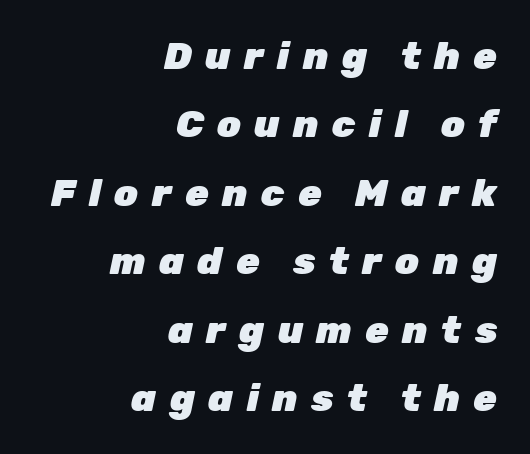
The image shows 38 px heavy type, italic (leaning right); set right-aligned, line spacing 1.8x, unusually wide letter spacing (+0.35 em), not underlined; low stroke contrast and a medium x-height.
